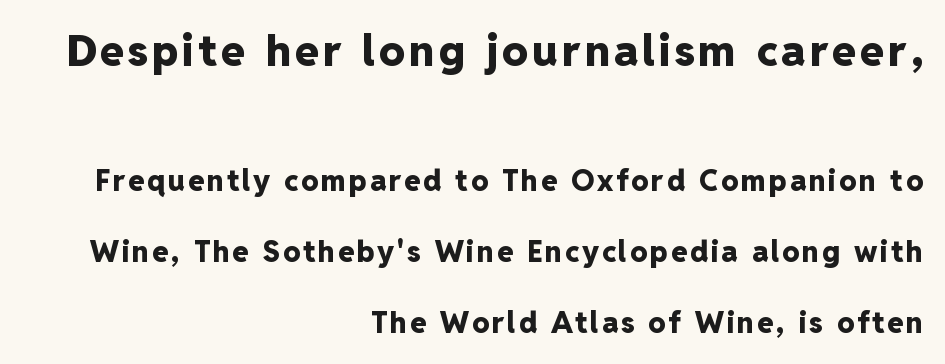
Q: Is the text bold? A: Yes.
Q: Is the text italic (slanted)? A: No, it is upright.
Q: Is the typeface a serif or a sans-serif typeface? A: Sans-serif.
Q: Is the text underlined? A: No.
Q: How is the paragraph aligned? A: Right-aligned.
Q: Is the spacing between lines tight, normal or loose? A: Loose.
Q: Which block of text is set in a larger size, the first (top) or the second (bottom)? A: The first (top) one.
Q: Width (condensed, normal, or wide)? A: Normal.
Q: Stroke contrast? A: Low.
Q: x-height? A: Medium.
Q: Monospaced? A: No.
